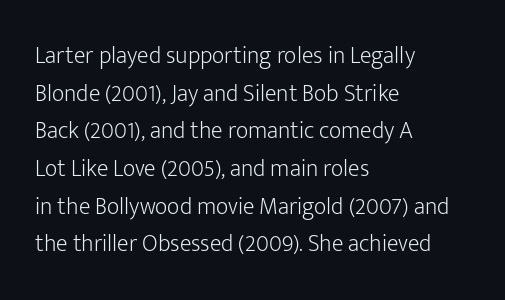
The image shows 24 px text type, upright; set left-aligned, normal line spacing (1.57x), normal letter spacing, not underlined.
